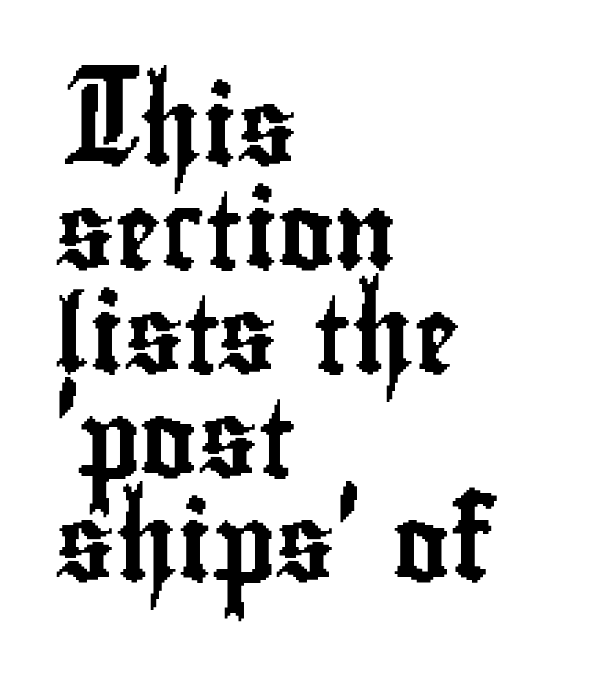
The image shows 77 px condensed sans-serif type, upright; set left-aligned, normal line spacing (1.35x), normal letter spacing, not underlined; low stroke contrast and a small x-height.
